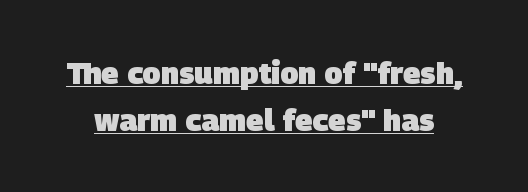
The image shows 30 px heavy sans-serif type; set normal line spacing (1.56x), normal letter spacing, underlined; low stroke contrast and a large x-height.
